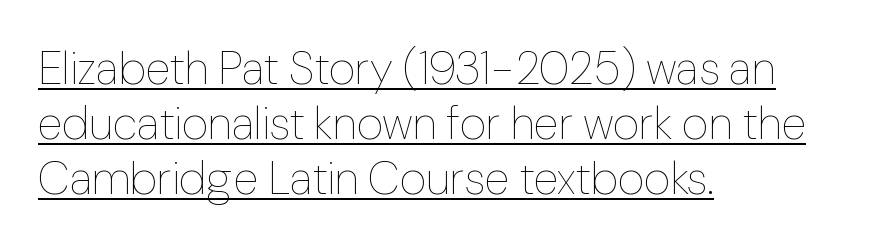
{"italic": "no", "bold": "no", "weight": "thin", "width": "normal", "stroke_contrast": "low", "x_height": "medium", "monospaced": "no", "underline": "yes", "align": "left", "line_spacing_ratio": 1.2, "letter_spacing": "normal", "letter_spacing_em": 0.0, "glyph_px": 46}
